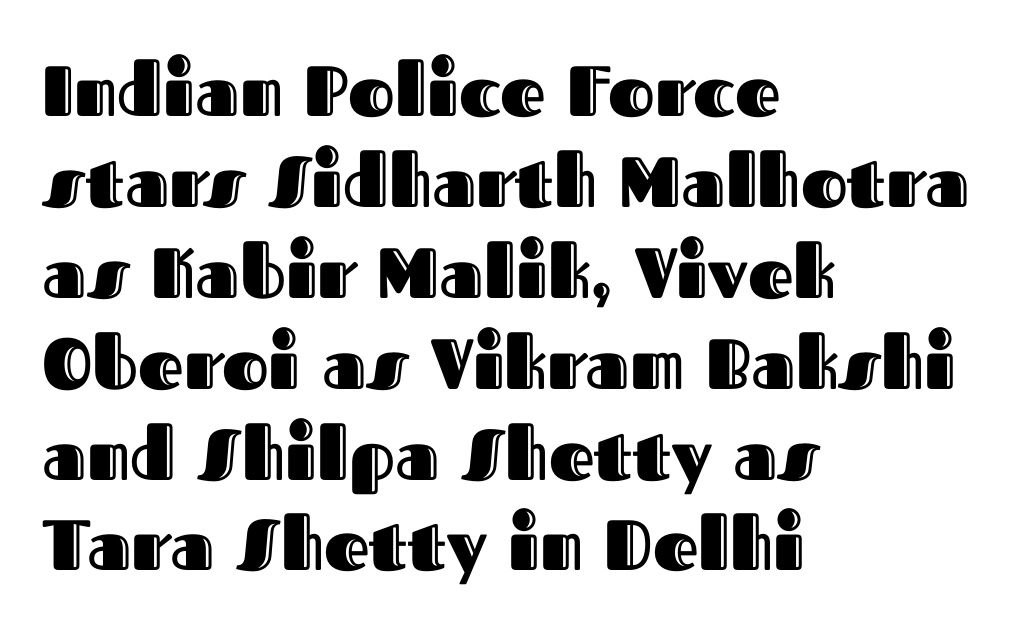
Q: Is the text italic (slanted)? A: No, it is upright.
Q: Is the text underlined? A: No.
Q: How is the paragraph aligned? A: Left-aligned.
Q: Is the spacing between letters normal or unusually wide? A: Normal.
Q: Is the spacing between lines tight, normal or loose? A: Normal.
Q: Width (condensed, normal, or wide)? A: Normal.
Q: x-height? A: Medium.
Q: Monospaced? A: No.
